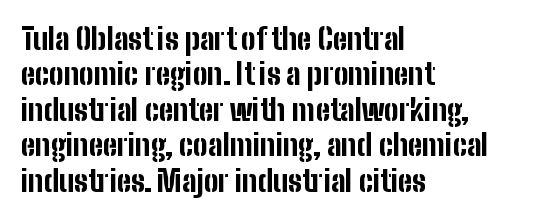
The image shows 29 px bold, condensed sans-serif type, upright; set left-aligned, line spacing 1.22x, normal letter spacing, not underlined; low stroke contrast and a medium x-height.
